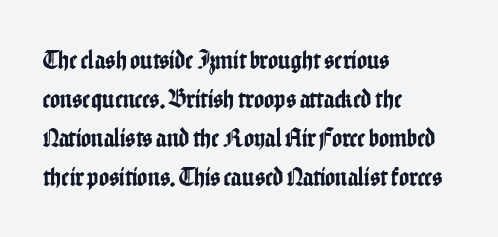
The image shows 27 px text type, upright; set left-aligned, normal line spacing (1.45x), normal letter spacing, not underlined.
